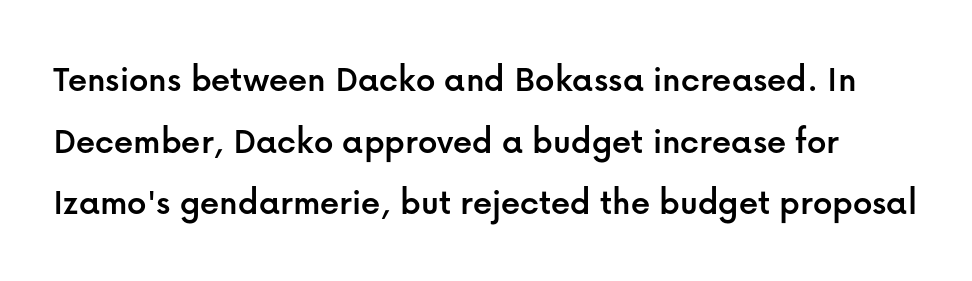
Students, observe: this is what conventionally led text looks like. The letters advance in unequal steps, a hallmark of proportional type. These lines keep a tight, regular rhythm from letter to letter. Nope, no serifs anywhere on these letters. The lettering holds an erect, upright posture throughout. Descenders hang freely into open space.
